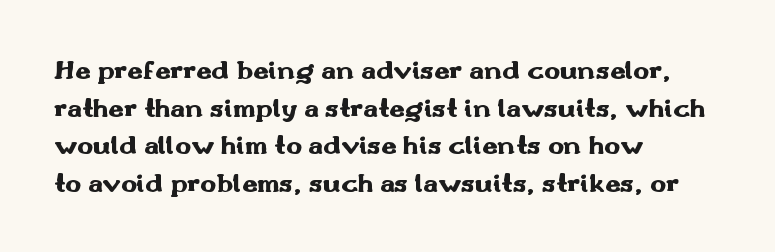
The image shows 27 px bold type, upright; set left-aligned, normal line spacing (1.39x), normal letter spacing, not underlined.
